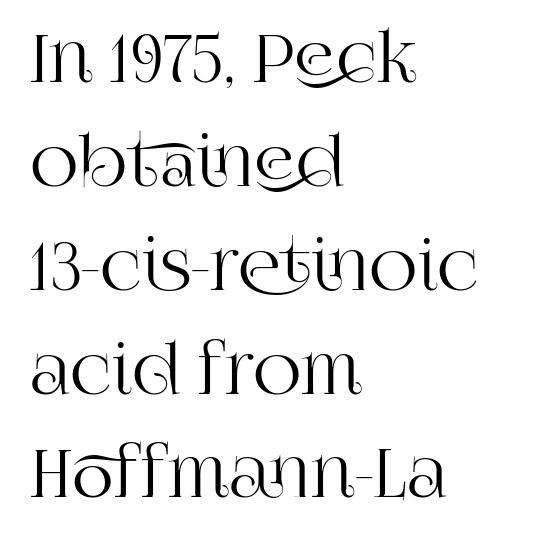
The image shows 67 px serif type, upright; set left-aligned, normal line spacing (1.55x), normal letter spacing, not underlined; high stroke contrast and a large x-height.
